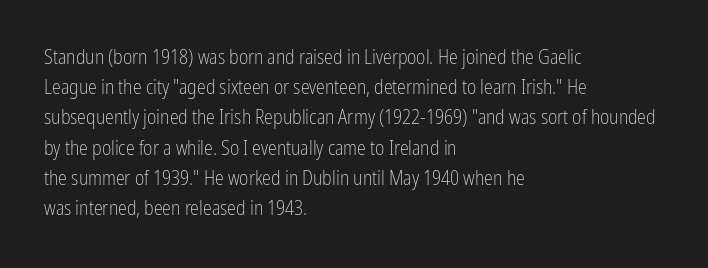
Q: Is the text bold? A: No.
Q: Is the text italic (slanted)? A: No, it is upright.
Q: Is the text underlined? A: No.
Q: How is the paragraph aligned? A: Left-aligned.
Q: Is the spacing between letters normal or unusually wide? A: Normal.
Q: Is the spacing between lines tight, normal or loose? A: Normal.
